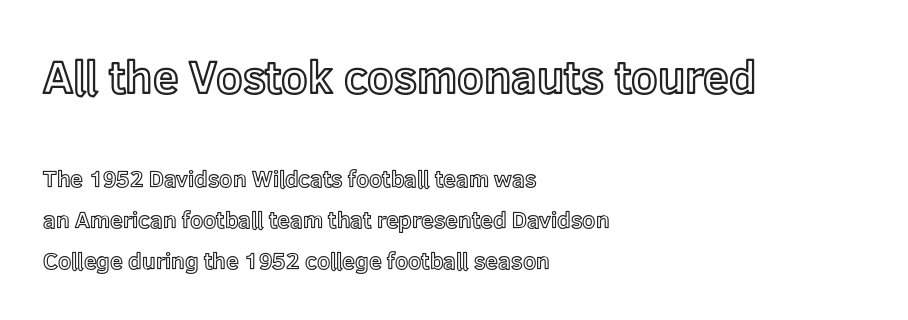
{"italic": "no", "width": "normal", "x_height": "medium", "monospaced": "no", "underline": "no", "align": "left", "line_spacing_ratio": 1.79, "letter_spacing": "normal", "letter_spacing_em": 0.0, "larger_block": "first", "size_ratio": 2.0, "glyph_px": 46}
